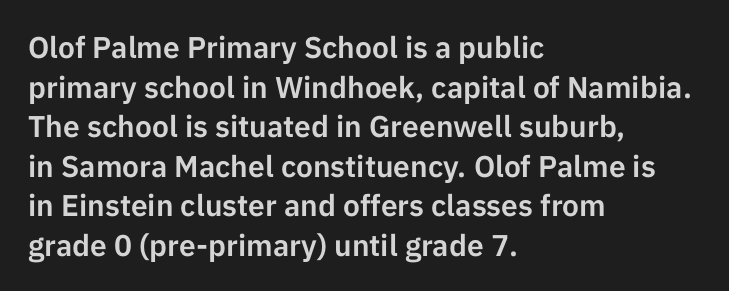
Q: Is the text italic (slanted)? A: No, it is upright.
Q: Is the typeface a serif or a sans-serif typeface? A: Sans-serif.
Q: Is the text underlined? A: No.
Q: How is the paragraph aligned? A: Left-aligned.
Q: Is the spacing between letters normal or unusually wide? A: Normal.
Q: Is the spacing between lines tight, normal or loose? A: Normal.
Q: Width (condensed, normal, or wide)? A: Normal.
Q: Stroke contrast? A: Low.
Q: x-height? A: Medium.
Q: Monospaced? A: No.
